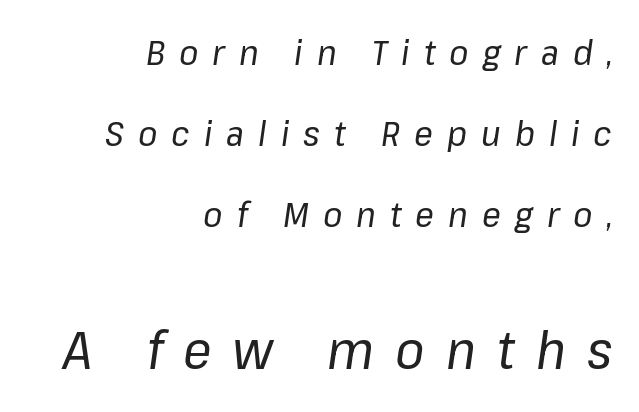
Q: Is the text bold? A: No.
Q: Is the text italic (slanted)? A: Yes, it leans right by about 8 degrees.
Q: Is the text underlined? A: No.
Q: How is the paragraph aligned? A: Right-aligned.
Q: Is the spacing between letters normal or unusually wide? A: Unusually wide.
Q: Is the spacing between lines tight, normal or loose? A: Loose.
Q: Which block of text is set in a larger size, the first (top) or the second (bottom)? A: The second (bottom) one.
Q: Width (condensed, normal, or wide)? A: Normal.
Q: Stroke contrast? A: Low.
Q: x-height? A: Medium.
Q: Monospaced? A: No.
